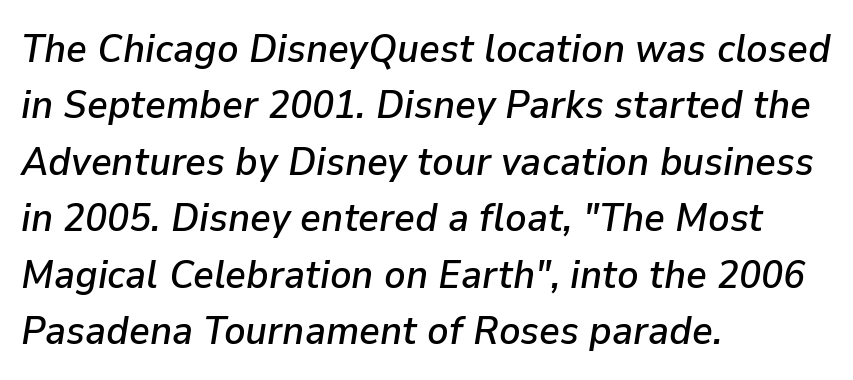
Q: Is the text italic (slanted)? A: Yes, it leans right by about 9 degrees.
Q: Is the text underlined? A: No.
Q: How is the paragraph aligned? A: Left-aligned.
Q: Is the spacing between letters normal or unusually wide? A: Normal.
Q: Is the spacing between lines tight, normal or loose? A: Normal.
Q: Width (condensed, normal, or wide)? A: Normal.
Q: Stroke contrast? A: Low.
Q: x-height? A: Medium.
Q: Monospaced? A: No.
